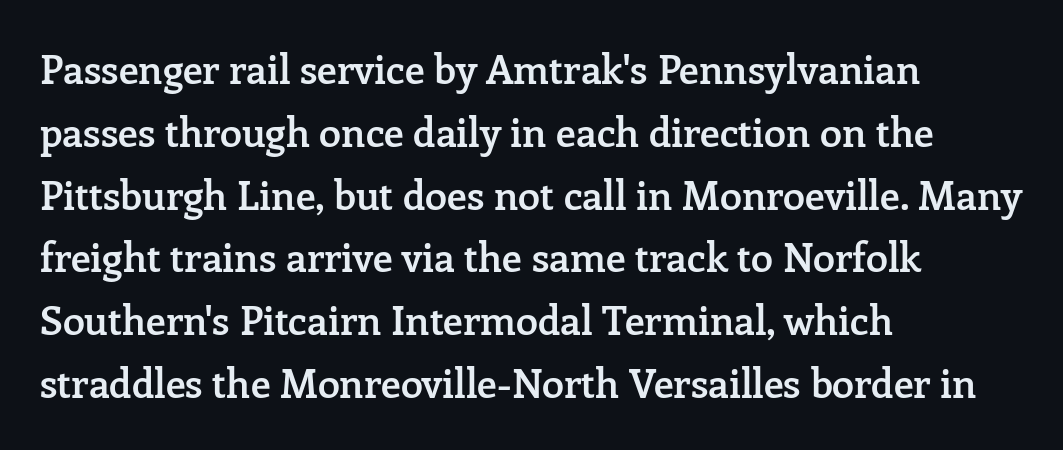
{"serif": "yes", "italic": "no", "bold": "semi", "weight": "semibold", "width": "normal", "stroke_contrast": "low", "x_height": "medium", "monospaced": "no", "underline": "no", "align": "left", "line_spacing": "normal", "line_spacing_ratio": 1.57, "letter_spacing": "normal", "letter_spacing_em": 0.0, "glyph_px": 40}
